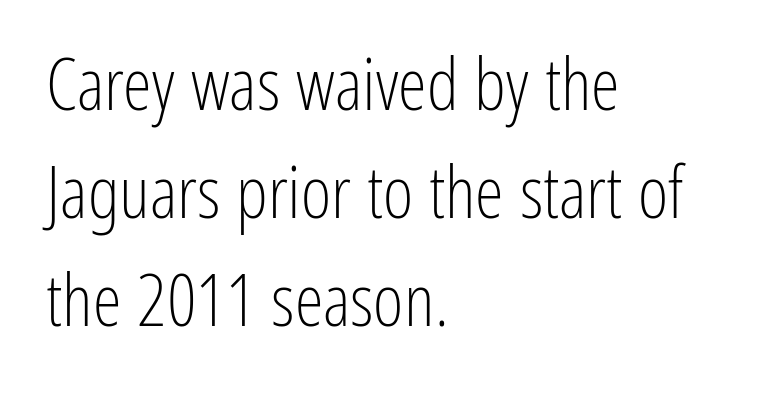
Q: Is the text bold? A: No.
Q: Is the text italic (slanted)? A: No, it is upright.
Q: Is the typeface a serif or a sans-serif typeface? A: Sans-serif.
Q: Is the text underlined? A: No.
Q: How is the paragraph aligned? A: Left-aligned.
Q: Is the spacing between letters normal or unusually wide? A: Normal.
Q: Is the spacing between lines tight, normal or loose? A: Normal.
Q: Width (condensed, normal, or wide)? A: Condensed.
Q: Stroke contrast? A: Low.
Q: x-height? A: Medium.
Q: Monospaced? A: No.
